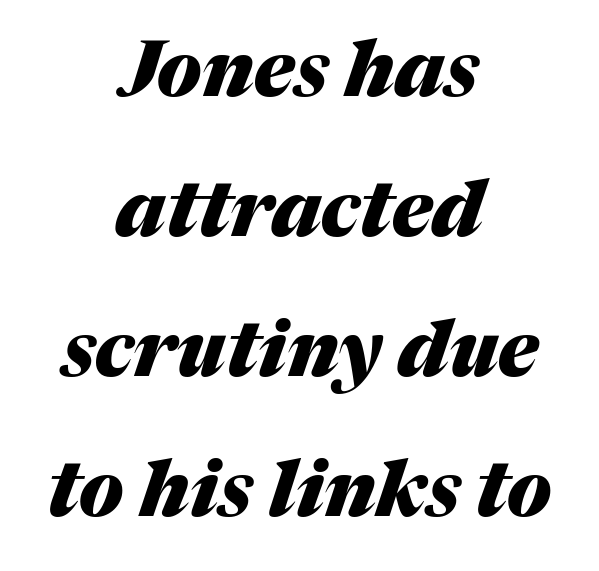
Strokes here are thick enough to call this a true bold. This rendering uses center alignment, leaving both contours irregular but symmetric. Emphasis-style slanted type is in use. The rendering uses natural spacing where letterforms have individual widths. Anything drawn beneath the words? Only blank space. The line texture is even and compact thanks to regular tracking.
